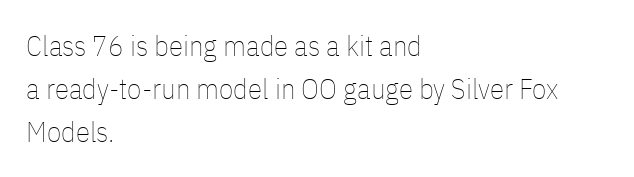
The image shows 29 px thin, condensed type, upright; set left-aligned, normal line spacing (1.49x), normal letter spacing, not underlined; low stroke contrast and a medium x-height.
